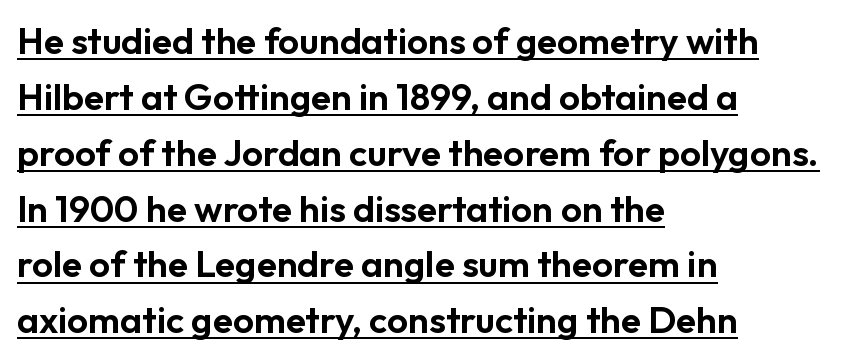
The image shows 37 px sans-serif type, upright; set left-aligned, normal line spacing (1.51x), normal letter spacing, underlined; low stroke contrast and a medium x-height.
